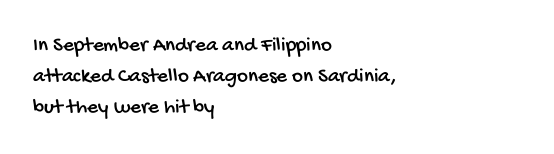
{"underline": "no", "align": "left", "line_spacing": "normal", "line_spacing_ratio": 1.47, "letter_spacing": "normal", "letter_spacing_em": 0.0, "glyph_px": 21}
